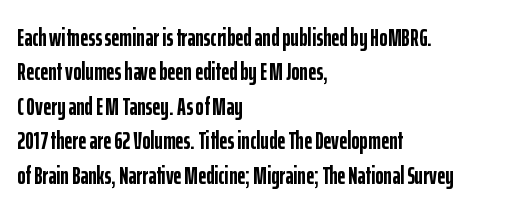
Plain, unruled lines of type. Italic: no, the glyphs are upright roman. The face used here has the dense, thick strokes of a bold. Compared with typical paragraphs, the rows here are spaced about the same. The paragraph has a hard left edge and a soft right edge. Here the glyphs are tracked normally, forming tight word shapes.
